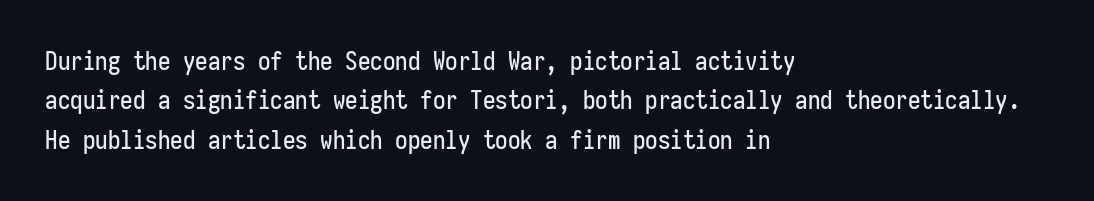
Q: Is the text italic (slanted)? A: No, it is upright.
Q: Is the text underlined? A: No.
Q: How is the paragraph aligned? A: Left-aligned.
Q: Is the spacing between letters normal or unusually wide? A: Normal.
Q: Is the spacing between lines tight, normal or loose? A: Normal.
